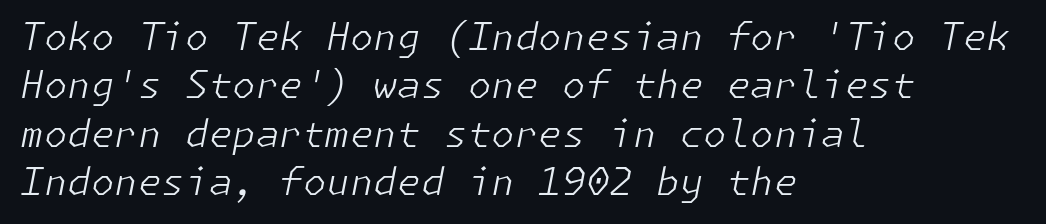
{"italic": "yes", "lean": "right", "slant_degrees": 11, "bold": "no", "weight": "light", "width": "normal", "stroke_contrast": "low", "x_height": "medium", "underline": "no", "align": "left", "line_spacing": "normal", "line_spacing_ratio": 1.27, "letter_spacing": "normal", "letter_spacing_em": 0.0, "glyph_px": 38}
